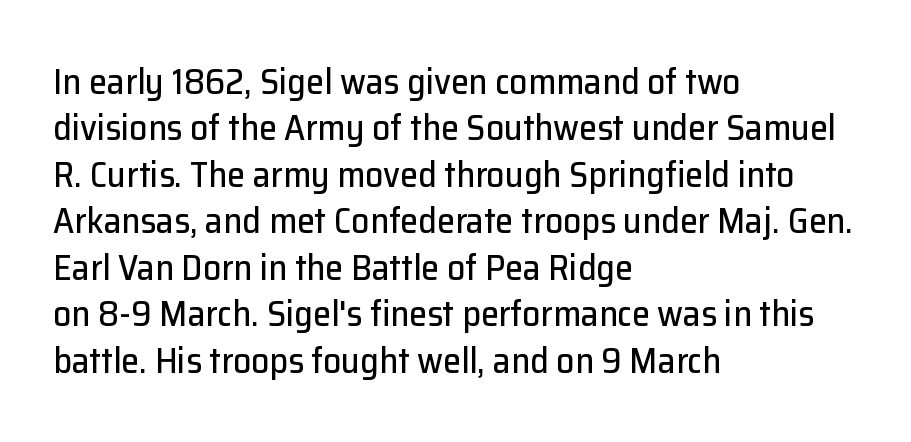
Notice how descenders clear the ascenders below comfortably — that's standard leading. The passage is arranged the way most books set body copy — flush left. Do the letters lean? They stand straight. Observe the ordinary spacing: letters are neighbours, not strangers.
